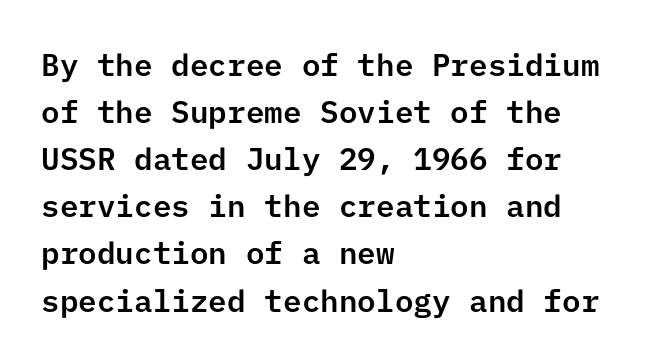
Q: Is the text italic (slanted)? A: No, it is upright.
Q: Is the typeface a serif or a sans-serif typeface? A: Sans-serif.
Q: Is the text underlined? A: No.
Q: How is the paragraph aligned? A: Left-aligned.
Q: Is the spacing between letters normal or unusually wide? A: Normal.
Q: Is the spacing between lines tight, normal or loose? A: Normal.
Q: Width (condensed, normal, or wide)? A: Normal.
Q: Stroke contrast? A: Low.
Q: x-height? A: Medium.
